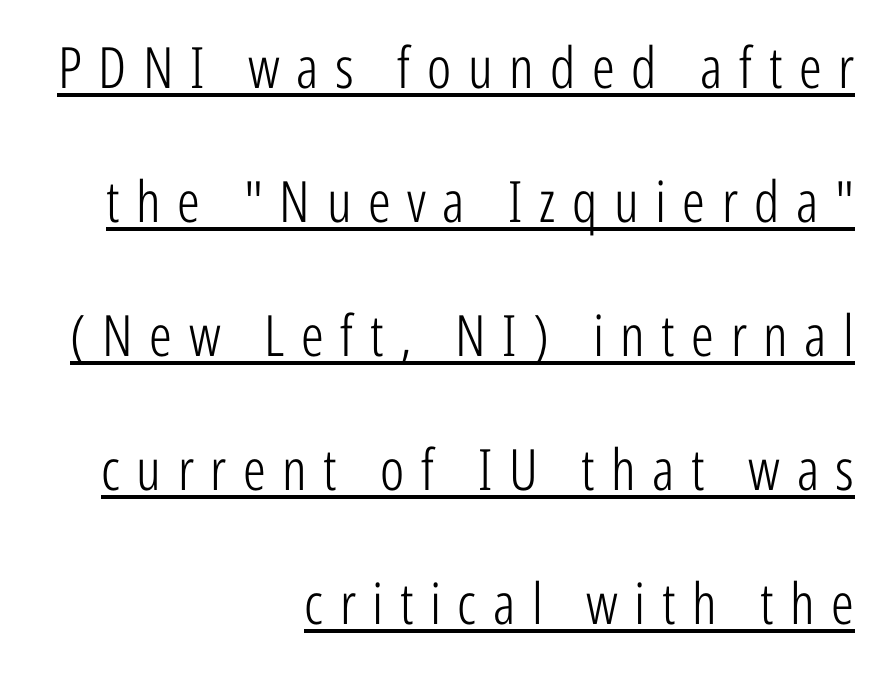
Q: Is the text bold? A: No.
Q: Is the text italic (slanted)? A: No, it is upright.
Q: Is the typeface a serif or a sans-serif typeface? A: Sans-serif.
Q: Is the text underlined? A: Yes.
Q: How is the paragraph aligned? A: Right-aligned.
Q: Is the spacing between letters normal or unusually wide? A: Unusually wide.
Q: Is the spacing between lines tight, normal or loose? A: Loose.
Q: Width (condensed, normal, or wide)? A: Condensed.
Q: Stroke contrast? A: Low.
Q: x-height? A: Medium.
Q: Monospaced? A: No.
